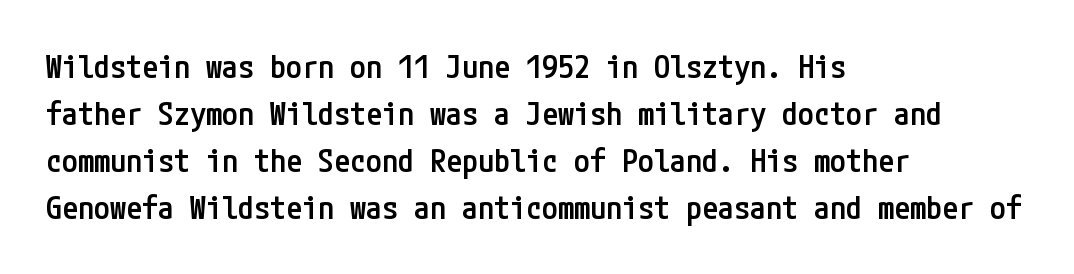
{"serif": "no", "italic": "no", "bold": "semi", "weight": "semibold", "width": "condensed", "stroke_contrast": "low", "x_height": "medium", "underline": "no", "align": "left", "line_spacing": "normal", "line_spacing_ratio": 1.47, "letter_spacing": "normal", "letter_spacing_em": 0.0, "glyph_px": 32}
